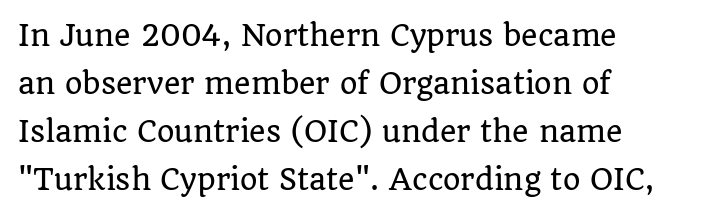
The image shows 28 px serif type, upright; set left-aligned, line spacing 1.71x, normal letter spacing, not underlined; low stroke contrast and a large x-height.
